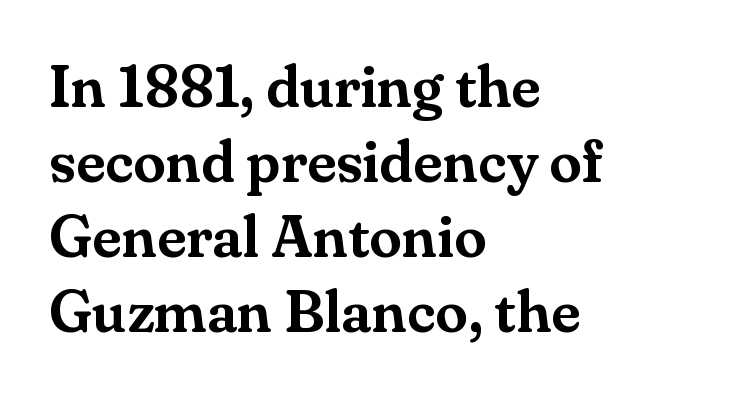
{"serif": "yes", "italic": "no", "width": "normal", "stroke_contrast": "medium", "x_height": "small", "monospaced": "no", "underline": "no", "align": "left", "line_spacing": "normal", "line_spacing_ratio": 1.27, "letter_spacing": "normal", "letter_spacing_em": 0.0, "glyph_px": 59}
